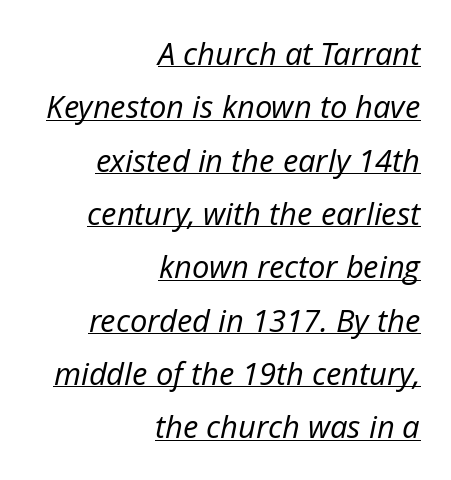
Q: Is the text bold? A: No.
Q: Is the text italic (slanted)? A: Yes, it leans right by about 12 degrees.
Q: Is the text underlined? A: Yes.
Q: How is the paragraph aligned? A: Right-aligned.
Q: Is the spacing between letters normal or unusually wide? A: Normal.
Q: Width (condensed, normal, or wide)? A: Normal.
Q: Stroke contrast? A: Low.
Q: x-height? A: Medium.
Q: Monospaced? A: No.
